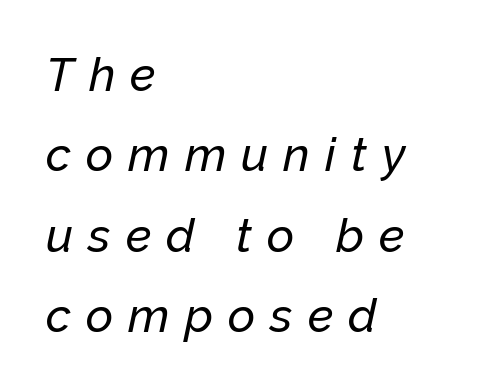
Visually the block forms a straight wall on the left and a jagged coastline on the right. Is the type slanted? Yes — the strokes lean at a clear angle. These lines are rendered in a variable-pitch font. Each word looks stretched out because of the extra space between its letters. Descenders hang freely into open space.
